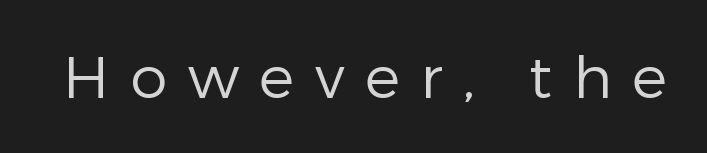
{"serif": "no", "italic": "no", "bold": "no", "weight": "regular", "width": "normal", "stroke_contrast": "low", "x_height": "medium", "monospaced": "no", "underline": "no", "letter_spacing": "wide", "letter_spacing_em": 0.35, "glyph_px": 59}
